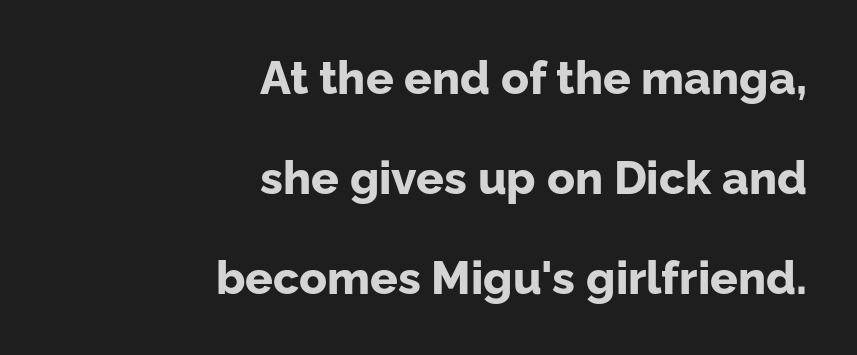
The image shows 46 px bold sans-serif type, upright; set right-aligned, loose line spacing (2.17x), normal letter spacing, not underlined; low stroke contrast and a medium x-height.
